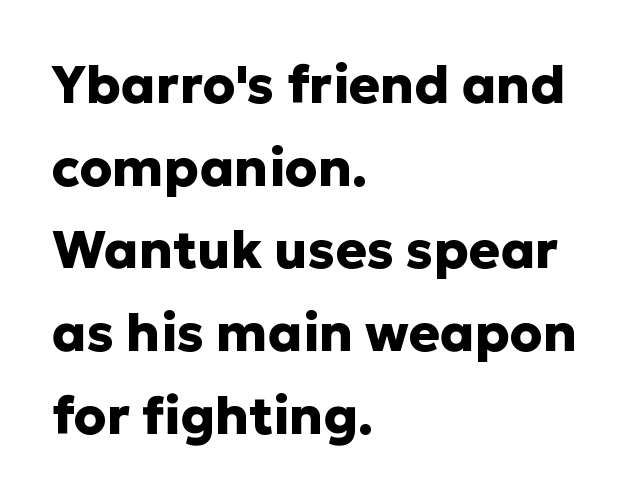
Is there any slant? The stems are plumb. Each line starts at the same left margin while the right side varies. Letterform terminals end flat and unadorned throughout the passage. Honestly, the row spacing looks completely unremarkable. You could not count columns in this text — the font is proportionally spaced. Students, note that the glyphs here touch the page at normal intervals.
